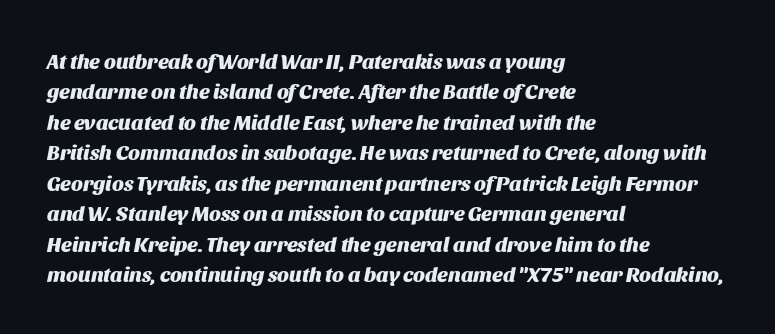
{"italic": "yes", "lean": "right", "slant_degrees": 11, "bold": "yes", "underline": "no", "align": "left", "line_spacing": "normal", "line_spacing_ratio": 1.45, "letter_spacing": "normal", "letter_spacing_em": 0.0, "glyph_px": 21}
